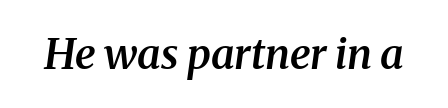
Q: Is the text bold? A: Semi-bold.
Q: Is the text italic (slanted)? A: Yes, it leans right by about 8 degrees.
Q: Is the typeface a serif or a sans-serif typeface? A: Serif.
Q: Is the text underlined? A: No.
Q: Is the spacing between letters normal or unusually wide? A: Normal.
Q: Width (condensed, normal, or wide)? A: Normal.
Q: Stroke contrast? A: Medium.
Q: x-height? A: Medium.
Q: Monospaced? A: No.
